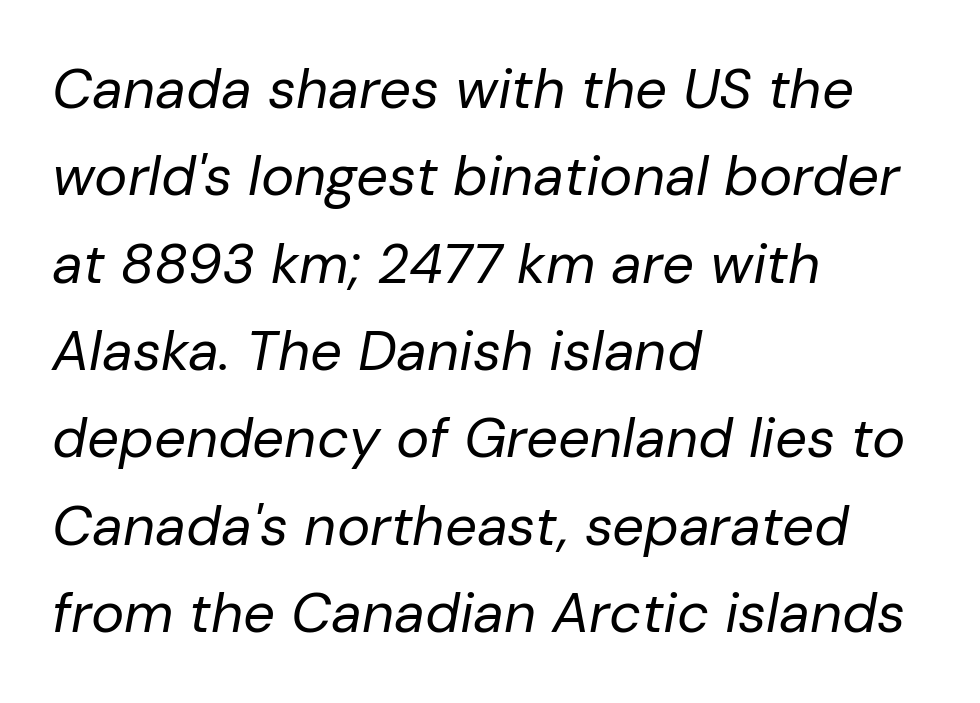
{"italic": "yes", "lean": "right", "slant_degrees": 10, "bold": "no", "weight": "regular", "width": "normal", "stroke_contrast": "low", "x_height": "medium", "monospaced": "no", "underline": "no", "align": "left", "line_spacing": "normal", "line_spacing_ratio": 1.56, "letter_spacing": "normal", "letter_spacing_em": 0.0, "glyph_px": 56}
